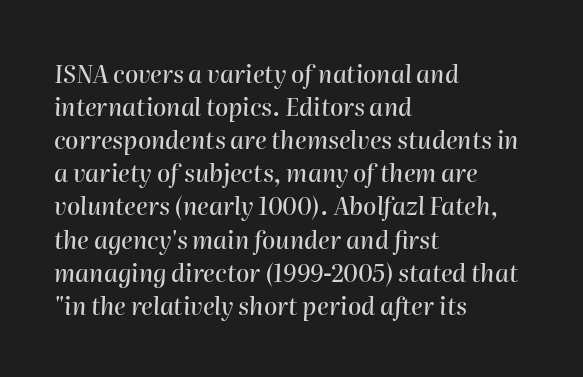
The image shows 24 px text type, italic (leaning right); set left-aligned, normal line spacing (1.38x), normal letter spacing, not underlined.
